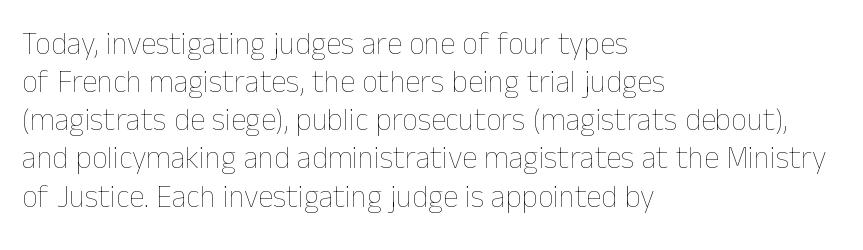
The image shows 31 px thin type, upright; set left-aligned, line spacing 1.23x, normal letter spacing, not underlined; low stroke contrast and a medium x-height.
